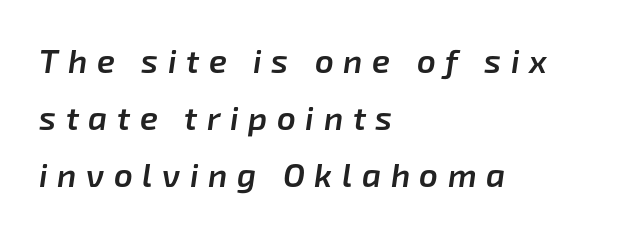
These lines stack with their left ends in a neat column. Words appear elongated and porous because spacing is wide. Words float on clear page, feet unadorned. Do the characters align in a grid? No, the font is proportional. The strokes are fattened partway — semibold, not bold.
